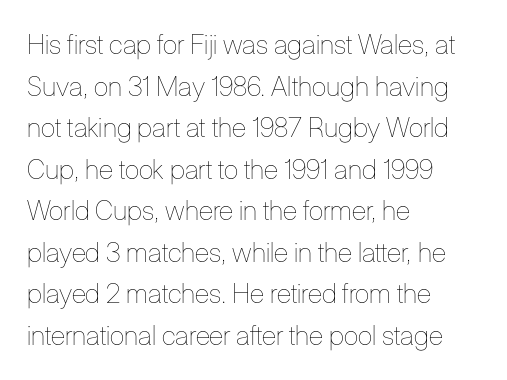
Q: Is the text bold? A: No.
Q: Is the text italic (slanted)? A: No, it is upright.
Q: Is the text underlined? A: No.
Q: How is the paragraph aligned? A: Left-aligned.
Q: Is the spacing between letters normal or unusually wide? A: Normal.
Q: Is the spacing between lines tight, normal or loose? A: Normal.
